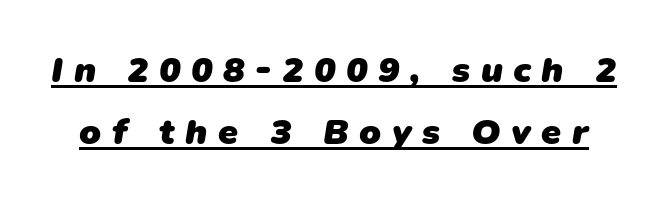
{"serif": "no", "bold": "yes", "weight": "heavy", "width": "normal", "stroke_contrast": "low", "x_height": "medium", "monospaced": "no", "underline": "yes", "line_spacing_ratio": 1.72, "letter_spacing": "wide", "letter_spacing_em": 0.29, "glyph_px": 36}
